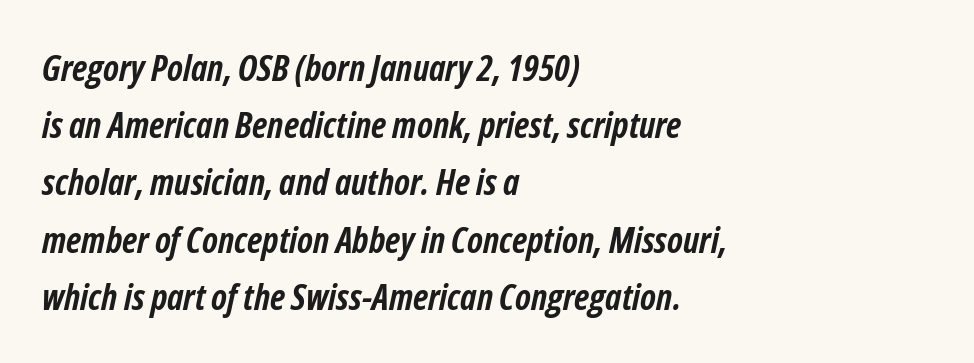
Q: Is the text bold? A: Yes.
Q: Is the text italic (slanted)? A: Yes, it leans right by about 12 degrees.
Q: Is the text underlined? A: No.
Q: How is the paragraph aligned? A: Left-aligned.
Q: Is the spacing between letters normal or unusually wide? A: Normal.
Q: Is the spacing between lines tight, normal or loose? A: Normal.
Q: Width (condensed, normal, or wide)? A: Condensed.
Q: Stroke contrast? A: Low.
Q: x-height? A: Medium.
Q: Monospaced? A: No.
